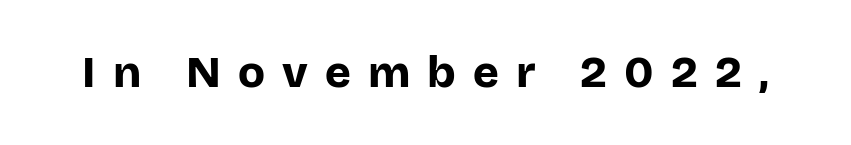
Q: Is the text bold? A: Yes.
Q: Is the text italic (slanted)? A: No, it is upright.
Q: Is the typeface a serif or a sans-serif typeface? A: Sans-serif.
Q: Is the text underlined? A: No.
Q: Is the spacing between letters normal or unusually wide? A: Unusually wide.
Q: Width (condensed, normal, or wide)? A: Normal.
Q: Stroke contrast? A: Low.
Q: x-height? A: Large.
Q: Monospaced? A: No.
